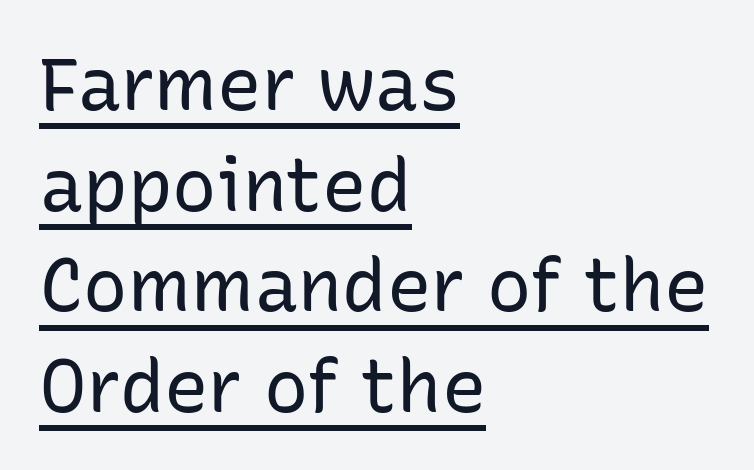
{"serif": "no", "italic": "no", "bold": "no", "weight": "regular", "width": "normal", "stroke_contrast": "low", "x_height": "medium", "monospaced": "no", "underline": "yes", "align": "left", "line_spacing": "normal", "line_spacing_ratio": 1.36, "letter_spacing": "normal", "letter_spacing_em": 0.0, "glyph_px": 74}
